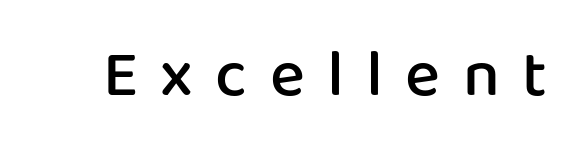
Spacing between characters has been opened up far beyond the box default. Clear beneath every line of the passage. Strokes here are thickened, but only to semibold level. Posture: upright roman. This sample has the flowing, uneven cadence of proportional lettering.
